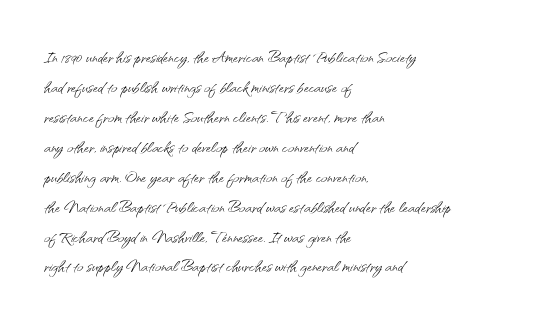
{"bold": "no", "underline": "no", "align": "left", "line_spacing": "normal", "line_spacing_ratio": 1.36, "letter_spacing": "normal", "letter_spacing_em": 0.0, "glyph_px": 22}
